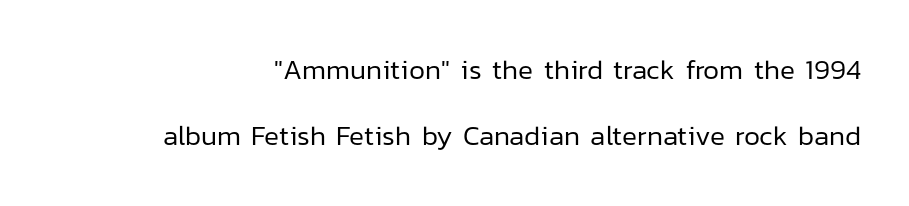
{"serif": "no", "italic": "no", "bold": "no", "weight": "regular", "width": "normal", "stroke_contrast": "low", "x_height": "medium", "monospaced": "no", "underline": "no", "line_spacing": "loose", "line_spacing_ratio": 2.36, "letter_spacing": "normal", "letter_spacing_em": 0.0, "glyph_px": 28}
